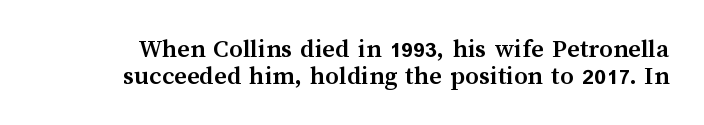
Q: Is the text bold? A: Yes.
Q: Is the text italic (slanted)? A: No, it is upright.
Q: Is the text underlined? A: No.
Q: Is the spacing between letters normal or unusually wide? A: Normal.
Q: Is the spacing between lines tight, normal or loose? A: Tight.
